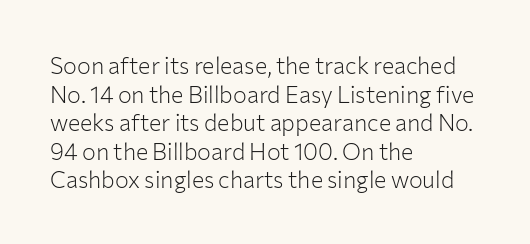
The image shows 23 px text type, upright; set left-aligned, line spacing 1.24x, normal letter spacing, not underlined.
